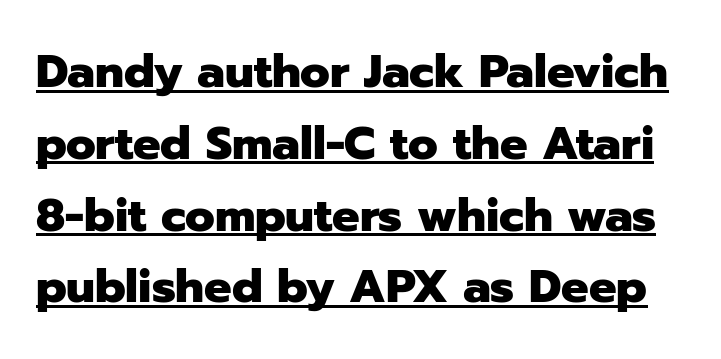
The image shows 46 px heavy sans-serif type, upright; set normal line spacing (1.56x), normal letter spacing, underlined; low stroke contrast and a medium x-height.
